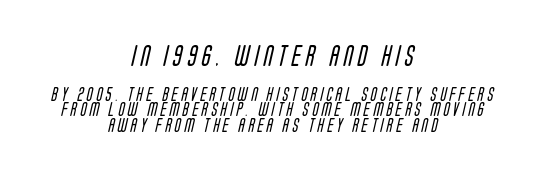
Q: Is the text bold? A: No.
Q: Is the text underlined? A: No.
Q: How is the paragraph aligned? A: Centered.
Q: Is the spacing between letters normal or unusually wide? A: Unusually wide.
Q: Is the spacing between lines tight, normal or loose? A: Tight.
Q: Which block of text is set in a larger size, the first (top) or the second (bottom)? A: The first (top) one.
